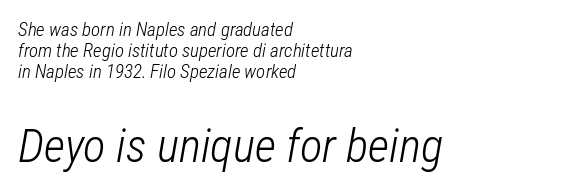
The image shows 47 px light, condensed type, italic (leaning right); set left-aligned, tight line spacing (1.1x), normal letter spacing, not underlined; the second (bottom) block is 2.47x larger; low stroke contrast and a medium x-height.
